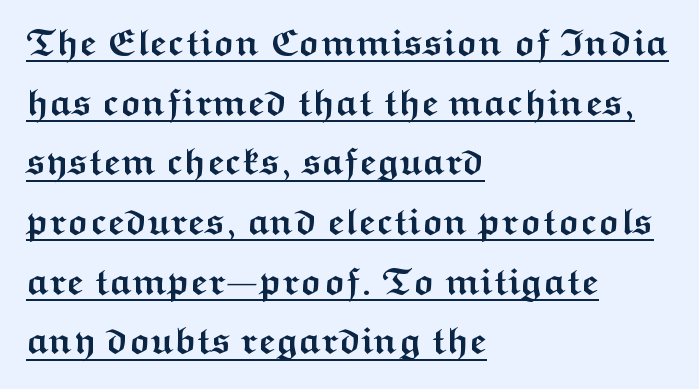
Italic? Not at all — the glyphs are vertical. The text block is weighted toward the left margin, trailing off unevenly rightward. The rendering uses natural spacing where letterforms have individual widths. Nothing unusual about the tracking: characters are spaced as the font intends. Does the weight exceed regular? Yes, all the way to bold.
